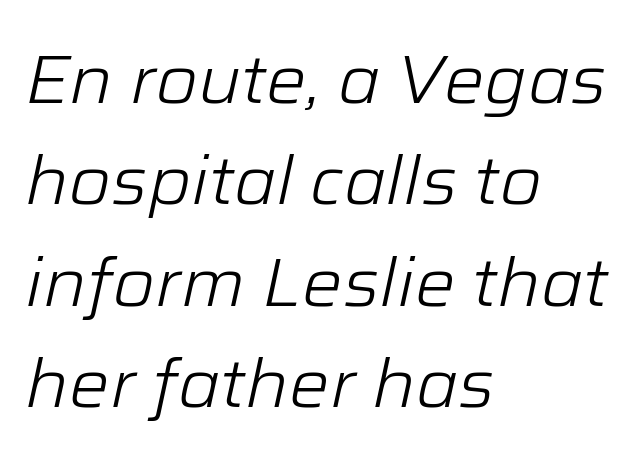
Each row of text sits above clean, open space. These lines are rendered in a variable-pitch font. Letters have the restrained weight of plain body copy at most. Italic: yes, the glyphs are oblique.
